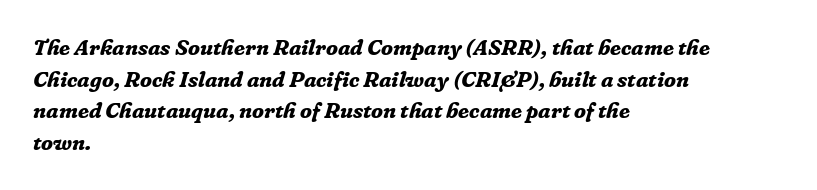
{"italic": "yes", "lean": "right", "slant_degrees": 16, "bold": "yes", "underline": "no", "align": "left", "line_spacing": "normal", "line_spacing_ratio": 1.44, "letter_spacing": "normal", "letter_spacing_em": 0.0, "glyph_px": 22}
